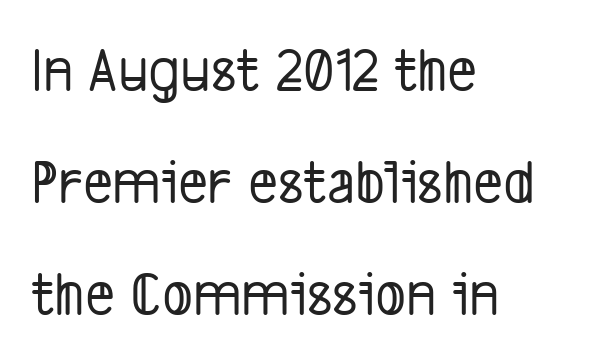
Q: Is the typeface a serif or a sans-serif typeface? A: Sans-serif.
Q: Is the text underlined? A: No.
Q: How is the paragraph aligned? A: Left-aligned.
Q: Is the spacing between letters normal or unusually wide? A: Normal.
Q: Width (condensed, normal, or wide)? A: Condensed.
Q: Stroke contrast? A: Low.
Q: x-height? A: Medium.
Q: Monospaced? A: No.
